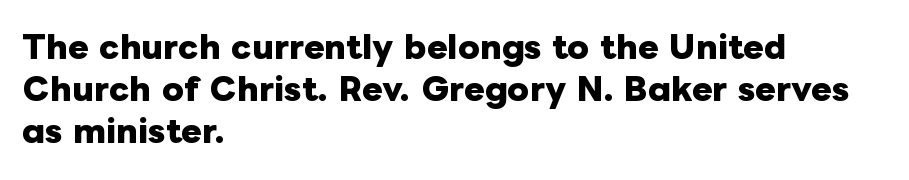
Q: Is the text bold? A: Yes.
Q: Is the text italic (slanted)? A: No, it is upright.
Q: Is the text underlined? A: No.
Q: How is the paragraph aligned? A: Left-aligned.
Q: Is the spacing between letters normal or unusually wide? A: Normal.
Q: Is the spacing between lines tight, normal or loose? A: Normal.
Q: Width (condensed, normal, or wide)? A: Normal.
Q: Stroke contrast? A: Low.
Q: x-height? A: Medium.
Q: Monospaced? A: No.
